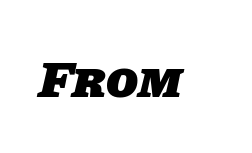
Q: Is the text bold? A: Yes.
Q: Is the typeface a serif or a sans-serif typeface? A: Serif.
Q: Is the text underlined? A: No.
Q: Is the spacing between letters normal or unusually wide? A: Normal.
Q: Width (condensed, normal, or wide)? A: Normal.
Q: Stroke contrast? A: Low.
Q: x-height? A: Large.
Q: Monospaced? A: No.
